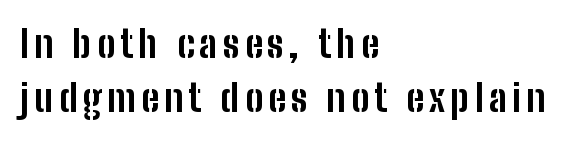
The image shows 38 px bold, condensed sans-serif type, upright; set left-aligned, normal line spacing (1.43x), not underlined; low stroke contrast and a medium x-height.
